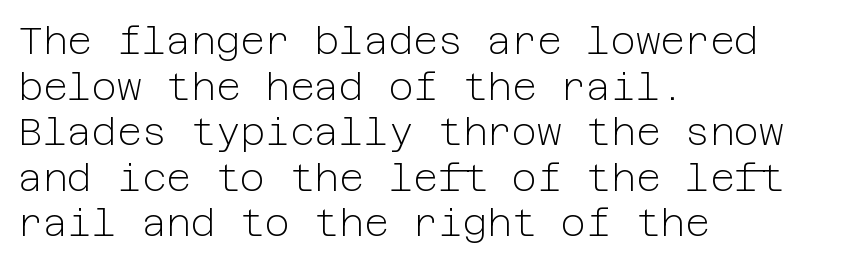
{"serif": "no", "italic": "no", "bold": "no", "weight": "light", "width": "normal", "stroke_contrast": "low", "x_height": "medium", "underline": "no", "align": "left", "line_spacing_ratio": 1.2, "letter_spacing": "normal", "letter_spacing_em": 0.0, "glyph_px": 38}
